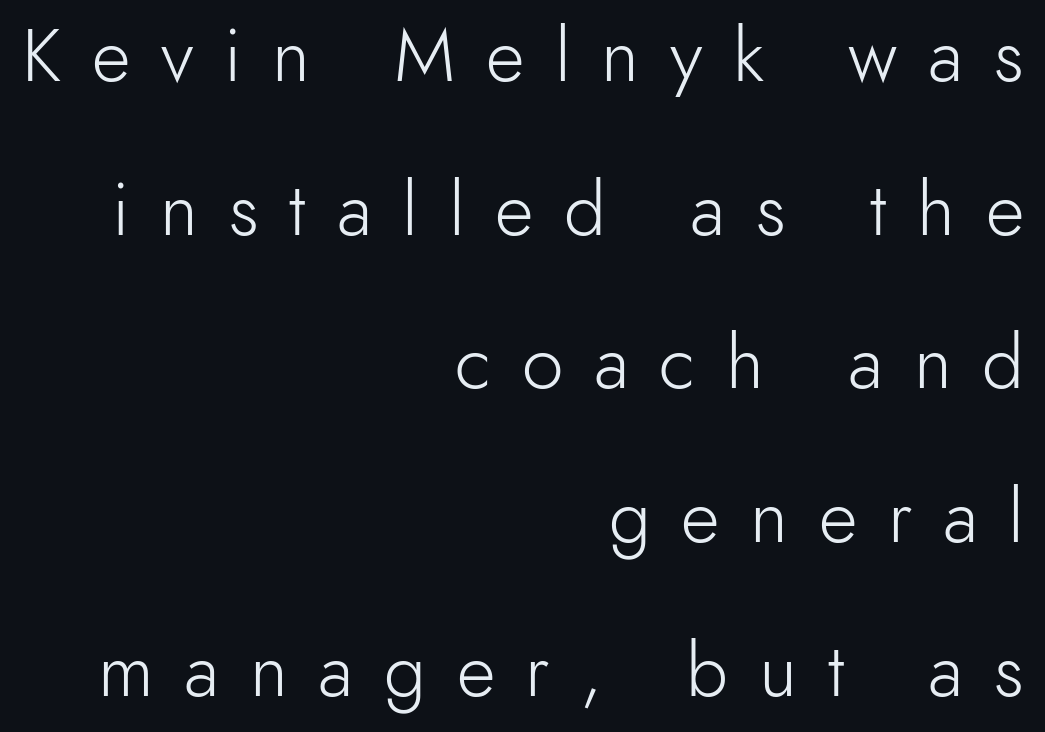
Q: Is the text bold? A: No.
Q: Is the text italic (slanted)? A: No, it is upright.
Q: Is the typeface a serif or a sans-serif typeface? A: Sans-serif.
Q: Is the text underlined? A: No.
Q: How is the paragraph aligned? A: Right-aligned.
Q: Is the spacing between letters normal or unusually wide? A: Unusually wide.
Q: Is the spacing between lines tight, normal or loose? A: Loose.
Q: Width (condensed, normal, or wide)? A: Normal.
Q: x-height? A: Small.
Q: Monospaced? A: No.
